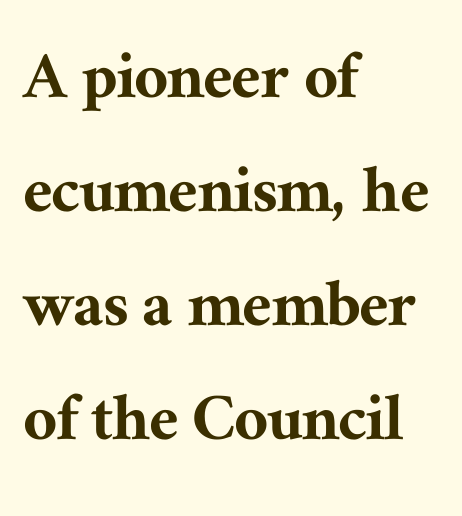
Q: Is the text italic (slanted)? A: No, it is upright.
Q: Is the typeface a serif or a sans-serif typeface? A: Serif.
Q: Is the text underlined? A: No.
Q: How is the paragraph aligned? A: Left-aligned.
Q: Is the spacing between letters normal or unusually wide? A: Normal.
Q: Is the spacing between lines tight, normal or loose? A: Normal.
Q: Width (condensed, normal, or wide)? A: Normal.
Q: Stroke contrast? A: Medium.
Q: x-height? A: Medium.
Q: Monospaced? A: No.
